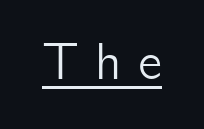
The image shows 51 px sans-serif type, upright; set unusually wide letter spacing (+0.32 em), underlined; low stroke contrast and a medium x-height.
